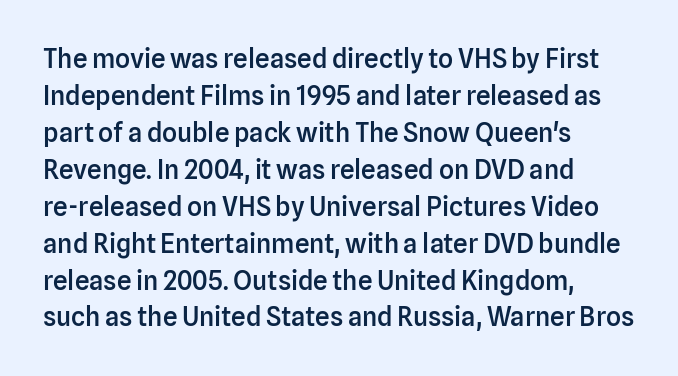
Successive baselines arrive at the customary interval. What weight is shown? A semibold, between regular and bold. The baseline area is clear. Compared with typical body copy, the letter spacing here is the same. When letters stand straight like this, we call the style roman or upright.
